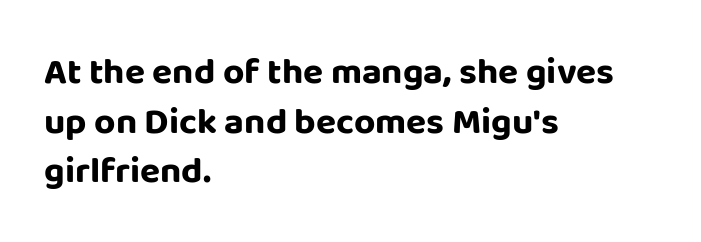
The image shows 37 px bold sans-serif type, upright; set left-aligned, normal line spacing (1.34x), normal letter spacing, not underlined; low stroke contrast and a large x-height.
